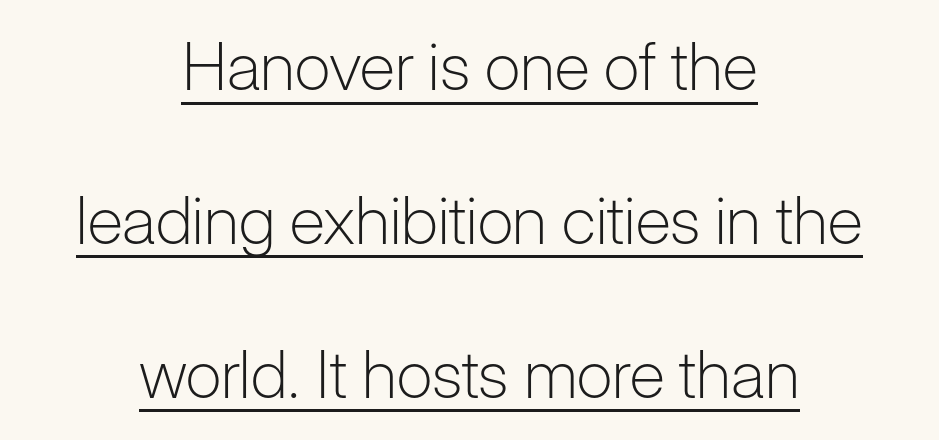
{"serif": "no", "italic": "no", "bold": "no", "weight": "light", "width": "normal", "stroke_contrast": "low", "x_height": "medium", "monospaced": "no", "underline": "yes", "align": "center", "line_spacing": "loose", "line_spacing_ratio": 2.33, "letter_spacing": "normal", "letter_spacing_em": 0.0, "glyph_px": 66}
